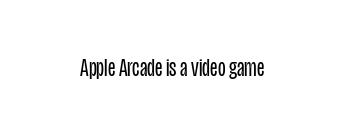
{"italic": "no", "bold": "no", "underline": "no", "letter_spacing": "normal", "letter_spacing_em": 0.0, "glyph_px": 25}
